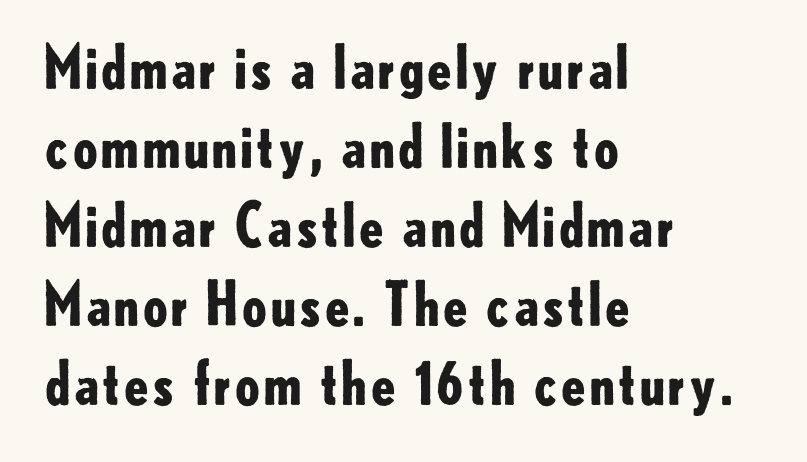
The image shows 59 px bold sans-serif type, upright; set left-aligned, normal line spacing (1.34x), normal letter spacing, not underlined; low stroke contrast and a small x-height.
